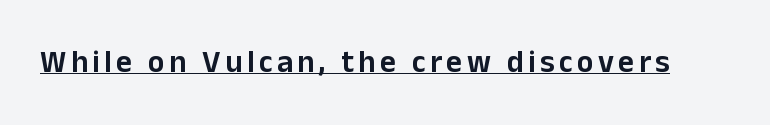
The face used here is proportionally spaced, like ordinary book or web type. Check the space under the baseline: a stroke is drawn there. In terms of posture, this sample is upright. This rendering employs a face without finishing strokes, i.e., a sans-serif.
